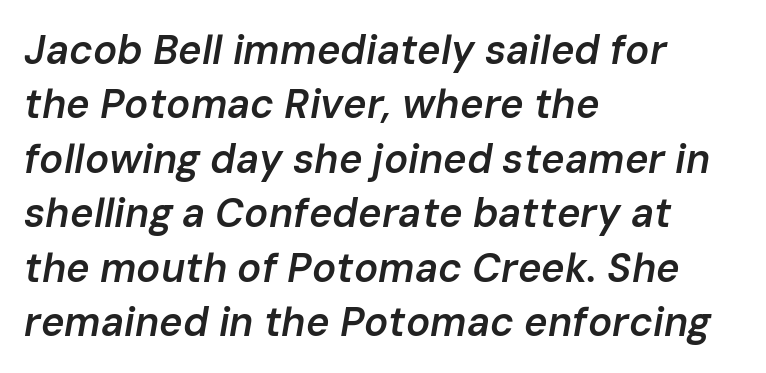
The image shows 40 px semibold type, italic (leaning right); set left-aligned, normal line spacing (1.36x), normal letter spacing, not underlined; low stroke contrast and a medium x-height.
